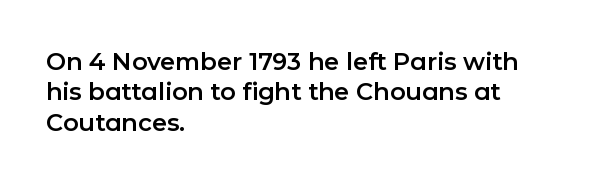
{"italic": "no", "underline": "no", "align": "left", "line_spacing": "normal", "line_spacing_ratio": 1.27, "letter_spacing": "normal", "letter_spacing_em": 0.0, "glyph_px": 24}
